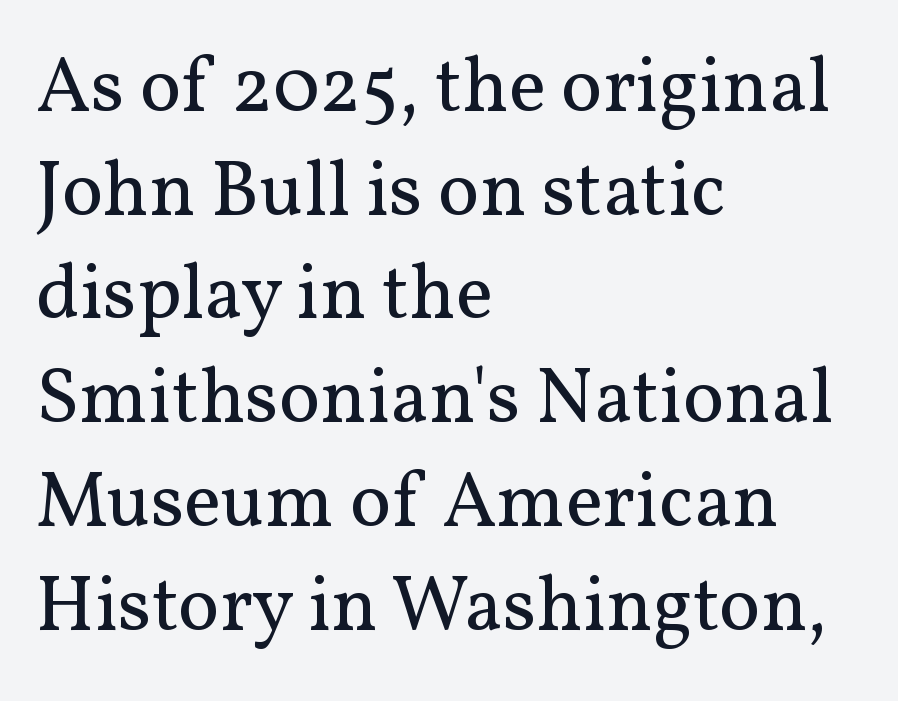
{"serif": "yes", "italic": "no", "bold": "no", "weight": "regular", "width": "normal", "stroke_contrast": "medium", "x_height": "medium", "monospaced": "no", "underline": "no", "align": "left", "line_spacing": "normal", "line_spacing_ratio": 1.33, "letter_spacing": "normal", "letter_spacing_em": 0.0, "glyph_px": 78}
